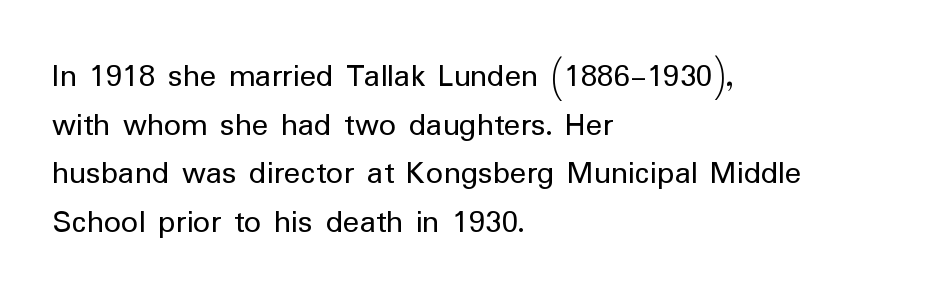
{"serif": "no", "italic": "no", "bold": "no", "weight": "regular", "width": "normal", "stroke_contrast": "low", "x_height": "medium", "monospaced": "no", "underline": "no", "align": "left", "line_spacing": "normal", "line_spacing_ratio": 1.43, "letter_spacing": "normal", "letter_spacing_em": 0.0, "glyph_px": 34}
